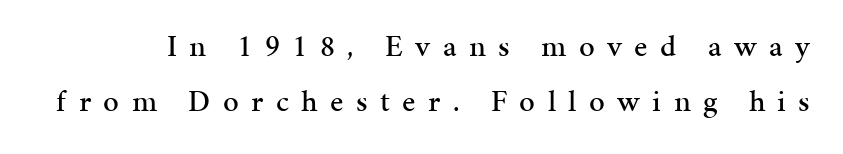
Compared with typical body copy, the letter spacing here is much looser. Does the lettering tilt? It doesn't — this is upright. A typesetter would call this proportional, since set widths differ per character. The zone under the glyphs is completely vacant.
